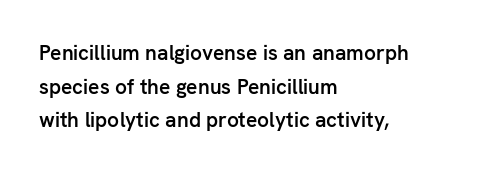
In terms of leading, this rendering sits right in the middle. These words are printed semibold, heavier than regular yet not bold. One-word summary of the alignment: left. Underline: absent.
